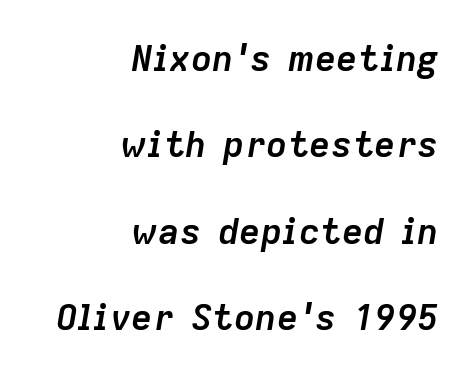
The image shows 36 px semibold type, italic (leaning right); set right-aligned, loose line spacing (2.4x), normal letter spacing, not underlined; low stroke contrast and a medium x-height.
